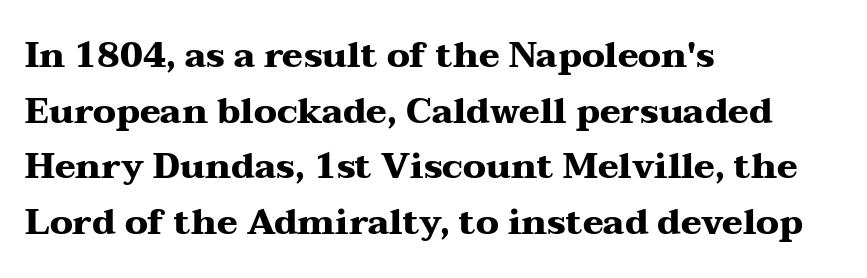
These words are printed bold, with thick strokes throughout. Nothing unusual about the tracking: characters are spaced as the font intends. Honestly, there is no underline to notice here at all. The rendering anchors every line to the left-hand side. Line spacing here is normal.
